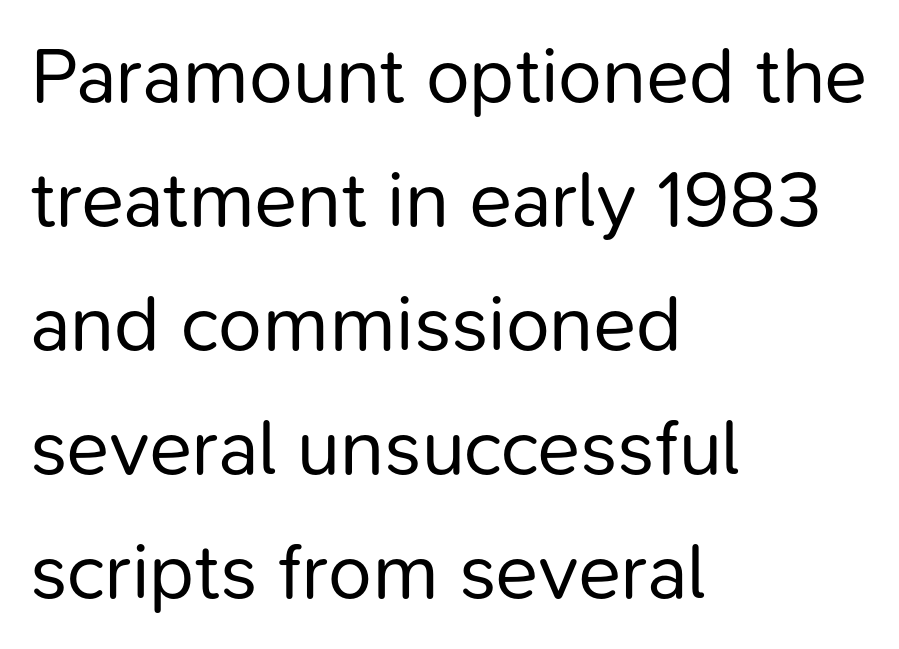
Q: Is the text bold? A: No.
Q: Is the text italic (slanted)? A: No, it is upright.
Q: Is the typeface a serif or a sans-serif typeface? A: Sans-serif.
Q: Is the text underlined? A: No.
Q: How is the paragraph aligned? A: Left-aligned.
Q: Is the spacing between letters normal or unusually wide? A: Normal.
Q: Is the spacing between lines tight, normal or loose? A: Normal.
Q: Width (condensed, normal, or wide)? A: Normal.
Q: Stroke contrast? A: Low.
Q: x-height? A: Medium.
Q: Monospaced? A: No.
